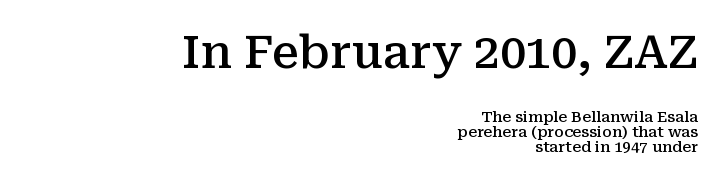
{"serif": "yes", "italic": "no", "bold": "semi", "weight": "semibold", "width": "normal", "stroke_contrast": "medium", "x_height": "medium", "monospaced": "no", "underline": "no", "align": "right", "line_spacing": "tight", "line_spacing_ratio": 1.0, "letter_spacing": "normal", "letter_spacing_em": 0.0, "larger_block": "first", "size_ratio": 3.07, "glyph_px": 46}
